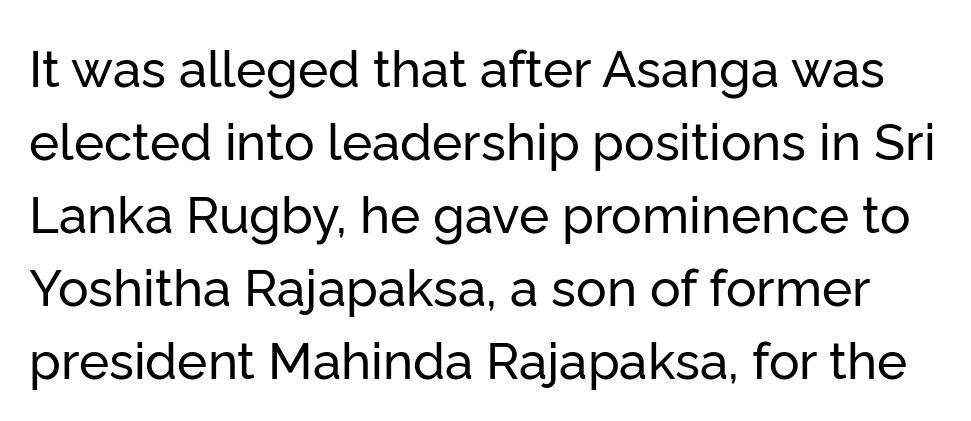
Q: Is the text italic (slanted)? A: No, it is upright.
Q: Is the typeface a serif or a sans-serif typeface? A: Sans-serif.
Q: Is the text underlined? A: No.
Q: Is the spacing between letters normal or unusually wide? A: Normal.
Q: Is the spacing between lines tight, normal or loose? A: Normal.
Q: Width (condensed, normal, or wide)? A: Normal.
Q: Stroke contrast? A: Low.
Q: x-height? A: Medium.
Q: Monospaced? A: No.
